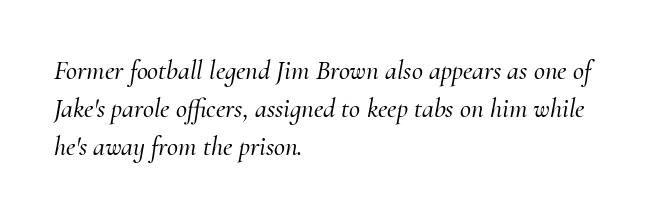
Quick note: underline off. Where is the straight margin? On the left. The rows are spaced the way most documents space them. Glyph-to-glyph distance matches everyday printed text. A typesetter would mark this as italic.
